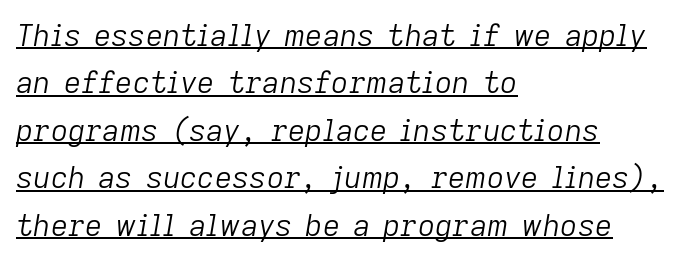
{"italic": "yes", "lean": "right", "slant_degrees": 9, "bold": "no", "weight": "light", "width": "normal", "stroke_contrast": "low", "x_height": "medium", "monospaced": "no", "underline": "yes", "align": "left", "line_spacing": "normal", "line_spacing_ratio": 1.58, "letter_spacing": "normal", "letter_spacing_em": 0.0, "glyph_px": 30}
